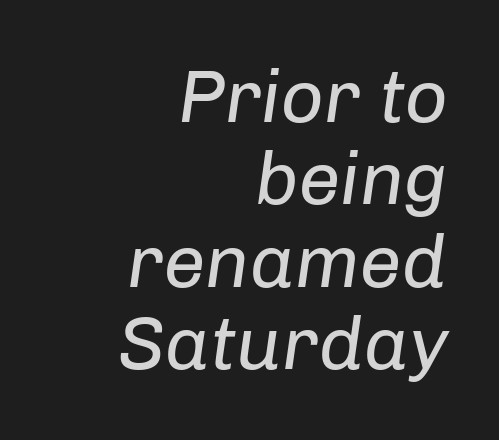
The image shows 75 px regular-weight type, italic (leaning right); set right-aligned, tight line spacing (1.1x), normal letter spacing, not underlined; low stroke contrast and a medium x-height.
